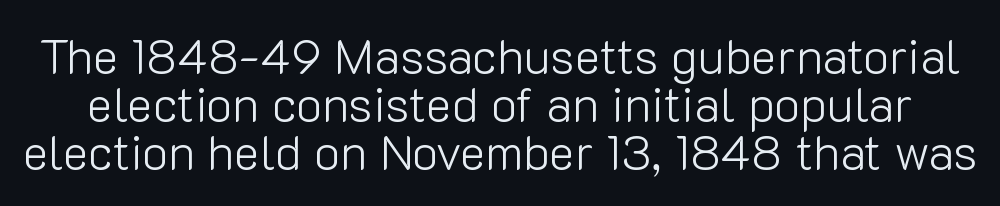
Q: Is the text bold? A: No.
Q: Is the text italic (slanted)? A: No, it is upright.
Q: Is the typeface a serif or a sans-serif typeface? A: Sans-serif.
Q: Is the text underlined? A: No.
Q: Is the spacing between letters normal or unusually wide? A: Normal.
Q: Is the spacing between lines tight, normal or loose? A: Tight.
Q: Width (condensed, normal, or wide)? A: Normal.
Q: Stroke contrast? A: Low.
Q: x-height? A: Medium.
Q: Monospaced? A: No.
